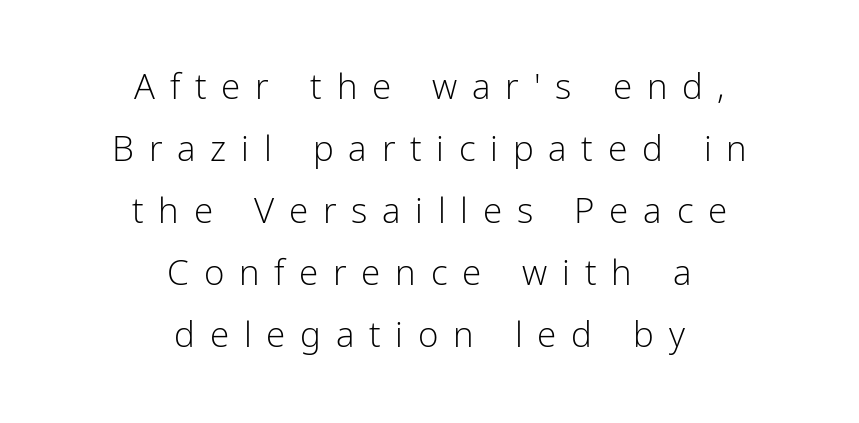
The image shows 35 px light sans-serif type, upright; set centered, line spacing 1.77x, unusually wide letter spacing (+0.42 em), not underlined; low stroke contrast and a medium x-height.
